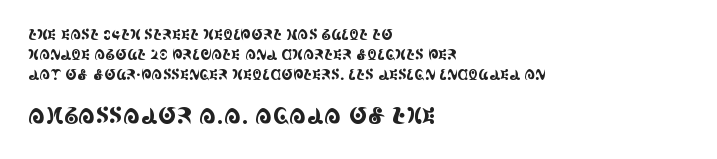
Characters follow at the spacing the type designer built in. The more generous point size was reserved for the lower chunk. Alignment: flush left. Glance below the letters and you will spot only blank space.
